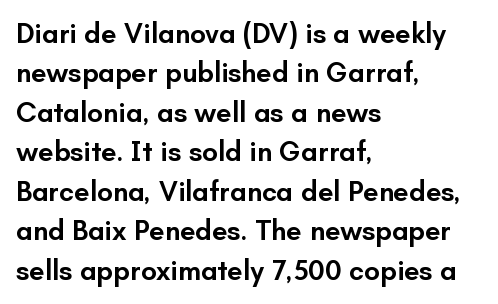
{"serif": "no", "italic": "no", "bold": "semi", "weight": "semibold", "width": "normal", "stroke_contrast": "low", "x_height": "small", "monospaced": "no", "underline": "no", "align": "left", "line_spacing": "normal", "line_spacing_ratio": 1.41, "letter_spacing": "normal", "letter_spacing_em": 0.0, "glyph_px": 28}
